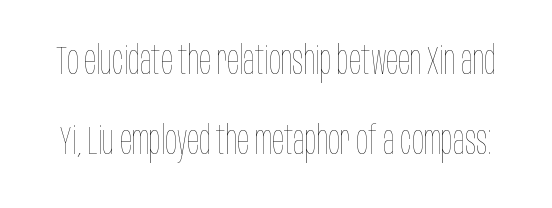
{"italic": "no", "bold": "no", "weight": "thin", "width": "condensed", "stroke_contrast": "low", "x_height": "large", "monospaced": "no", "underline": "no", "line_spacing": "loose", "line_spacing_ratio": 2.06, "letter_spacing": "normal", "letter_spacing_em": 0.0, "glyph_px": 39}
